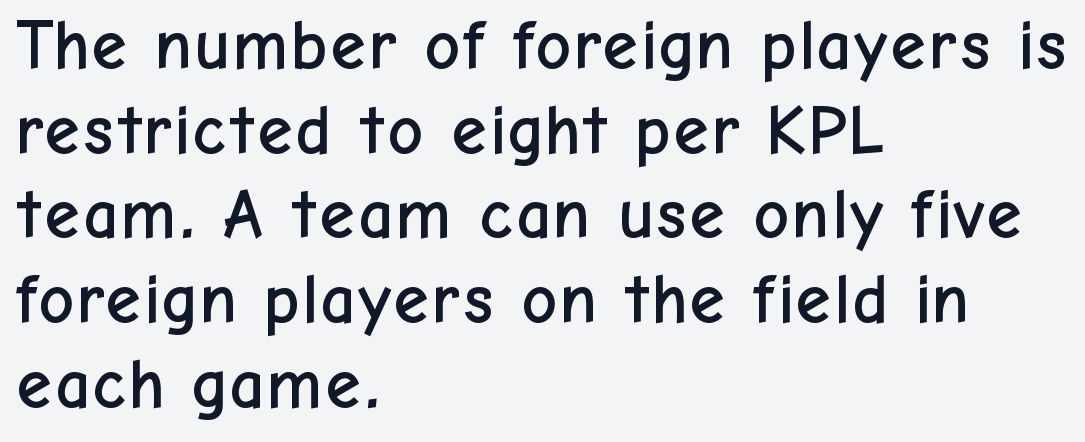
Line starts are locked; line ends wander. Upright lettering throughout. Underlining? Definitely not there. Character widths vary here, with narrow letters taking less room than wide ones. Compared with typical body copy, the letter spacing here is the same. Typographically, this falls in the sans-serif category.
